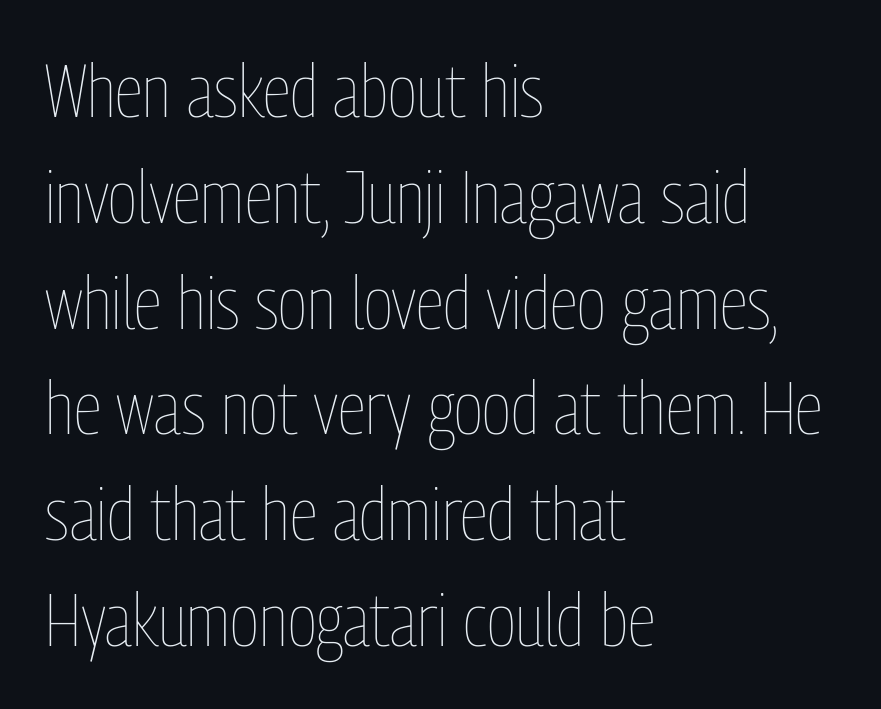
{"italic": "no", "bold": "no", "weight": "thin", "width": "condensed", "stroke_contrast": "low", "x_height": "medium", "monospaced": "no", "underline": "no", "align": "left", "line_spacing": "normal", "line_spacing_ratio": 1.43, "letter_spacing": "normal", "letter_spacing_em": 0.0, "glyph_px": 74}
